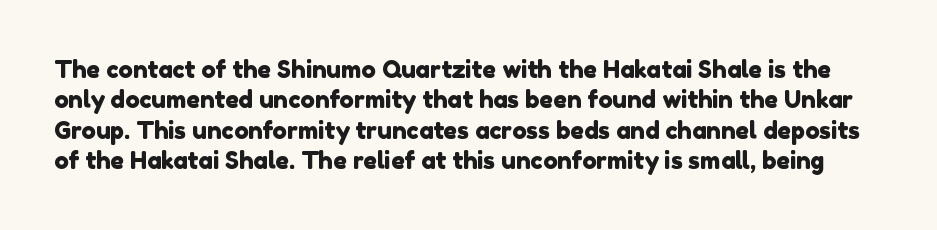
The image shows 24 px text type; set normal line spacing (1.27x), normal letter spacing, not underlined.
